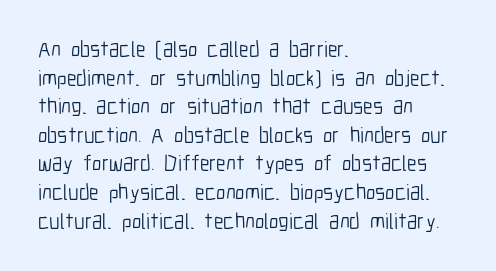
Q: Is the text bold? A: No.
Q: Is the text italic (slanted)? A: No, it is upright.
Q: Is the text underlined? A: No.
Q: How is the paragraph aligned? A: Left-aligned.
Q: Is the spacing between letters normal or unusually wide? A: Normal.
Q: Is the spacing between lines tight, normal or loose? A: Normal.
